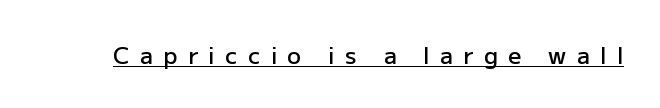
The string is rendered with underlining switched on. Bold? Not quite — semibold, heavier than regular but stopping short. Each word looks stretched out because of the extra space between its letters. Every stem runs plumb, perpendicular to the baseline.
